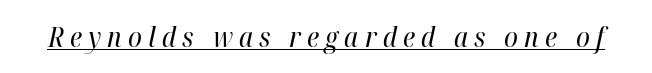
The image shows 28 px regular-weight, condensed type, italic (leaning right); set unusually wide letter spacing (+0.22 em), underlined; high stroke contrast and a medium x-height.
